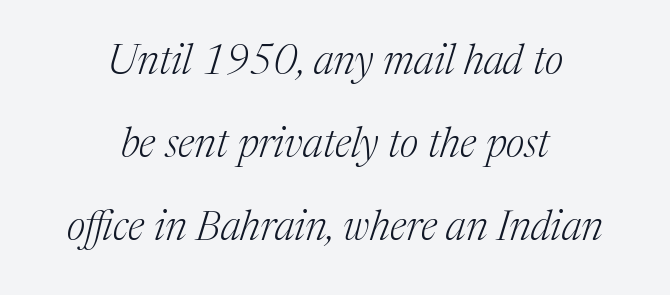
The horizontal fit of the characters is conventional and even. Does the leading feel generous? Absolutely, it's lavish. The letters are slanted; this is an italic face. Alignment: centered.
